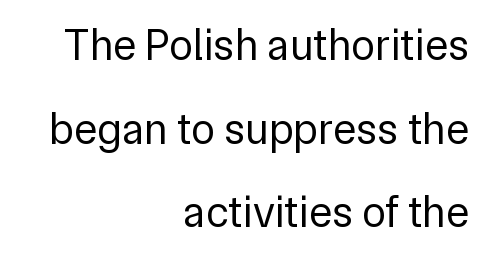
The image shows 44 px regular-weight sans-serif type, upright; set right-aligned, loose line spacing (1.9x), normal letter spacing, not underlined; low stroke contrast and a medium x-height.
